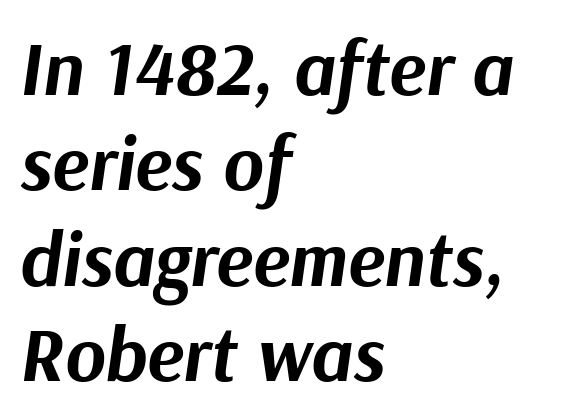
{"italic": "yes", "lean": "right", "slant_degrees": 9, "bold": "yes", "weight": "bold", "width": "normal", "stroke_contrast": "medium", "x_height": "medium", "monospaced": "no", "underline": "no", "align": "left", "line_spacing_ratio": 1.24, "letter_spacing": "normal", "letter_spacing_em": 0.0, "glyph_px": 77}
